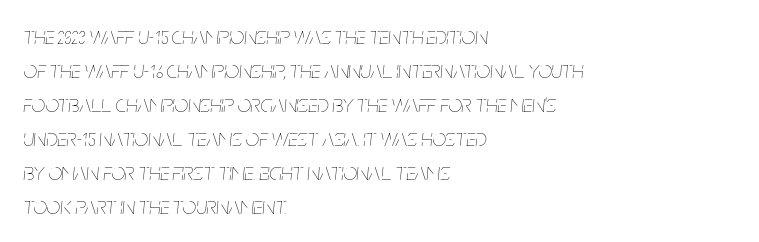
Glance below the letters and you will spot only blank space. Posture: slanted. Unbolded letterforms with no extra heft. The passage shown has conventional tracking throughout. Compared with a centered layout, this one pins lines to the left instead. The block of text has a typical density, with ordinary space between rows.
